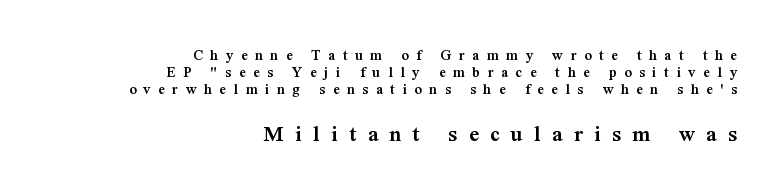
The string is rendered with underlining switched off. The following chunk of copy outweighs the initial chunk in type size. Quick note: interline space is minimal. Loose tracking; the words dissolve into strings of separated letters. Stems and bowls a touch heavier than normal — semibold.
